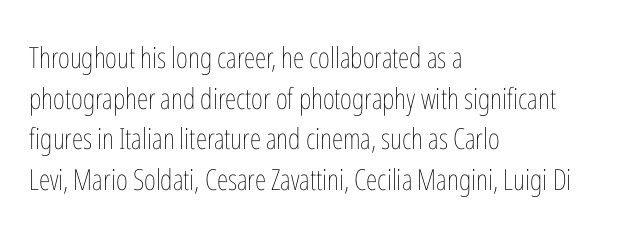
The image shows 29 px thin, condensed type, upright; set left-aligned, normal line spacing (1.4x), normal letter spacing, not underlined; low stroke contrast and a medium x-height.
